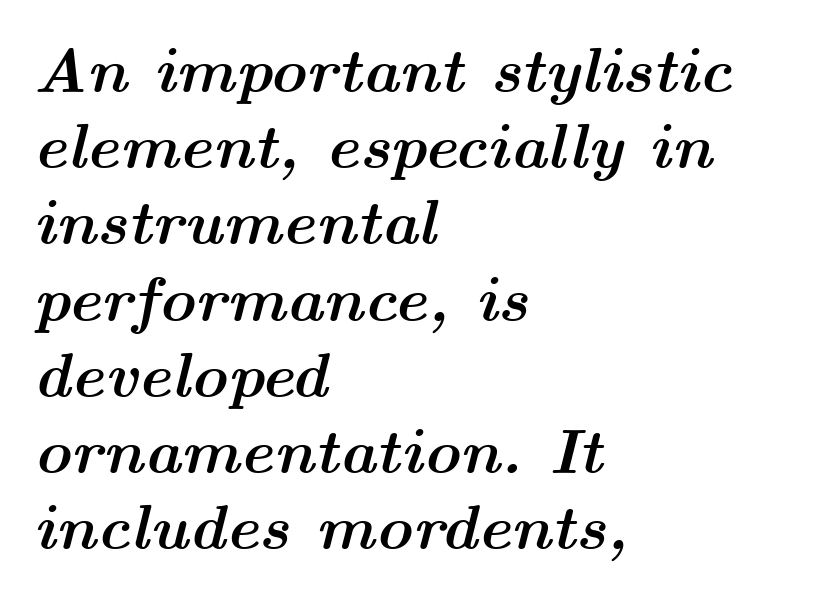
Check the space under the baseline: it is left empty. The rendering anchors every line to the left-hand side. You could not count columns in this text — the font is proportionally spaced. Tracking value appears to be zero — textbook default spacing.
